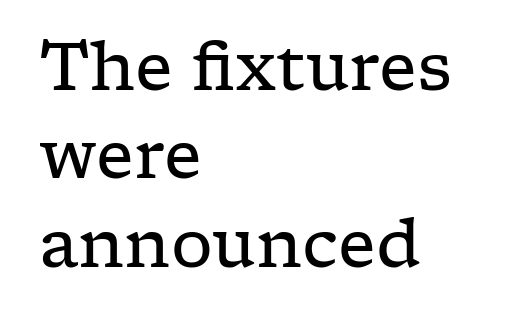
Q: Is the text bold? A: No.
Q: Is the text italic (slanted)? A: No, it is upright.
Q: Is the typeface a serif or a sans-serif typeface? A: Serif.
Q: Is the text underlined? A: No.
Q: How is the paragraph aligned? A: Left-aligned.
Q: Is the spacing between letters normal or unusually wide? A: Normal.
Q: Is the spacing between lines tight, normal or loose? A: Normal.
Q: Width (condensed, normal, or wide)? A: Wide.
Q: Stroke contrast? A: Low.
Q: x-height? A: Medium.
Q: Monospaced? A: No.
